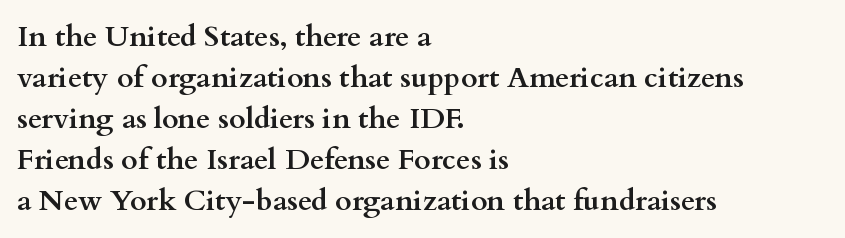
Q: Is the text bold? A: Yes.
Q: Is the text italic (slanted)? A: No, it is upright.
Q: Is the typeface a serif or a sans-serif typeface? A: Serif.
Q: Is the text underlined? A: No.
Q: How is the paragraph aligned? A: Left-aligned.
Q: Is the spacing between letters normal or unusually wide? A: Normal.
Q: Is the spacing between lines tight, normal or loose? A: Normal.
Q: Width (condensed, normal, or wide)? A: Wide.
Q: Stroke contrast? A: Medium.
Q: x-height? A: Small.
Q: Monospaced? A: No.
